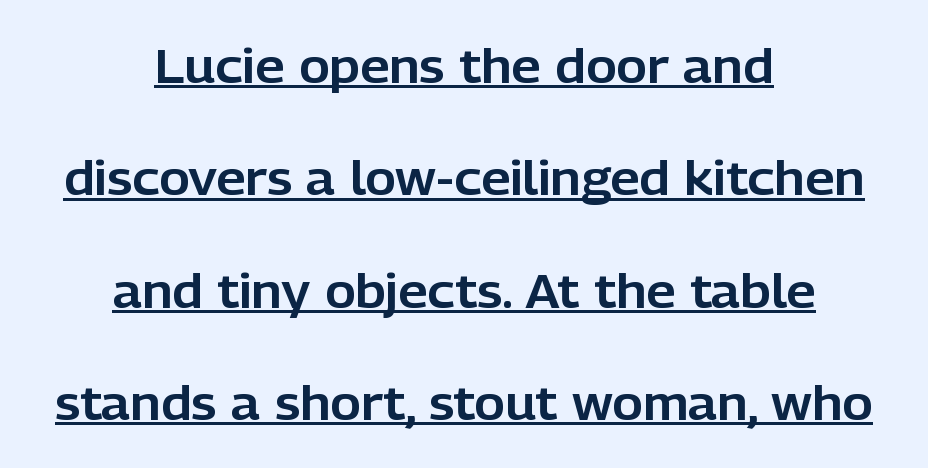
Q: Is the text italic (slanted)? A: No, it is upright.
Q: Is the typeface a serif or a sans-serif typeface? A: Sans-serif.
Q: Is the text underlined? A: Yes.
Q: How is the paragraph aligned? A: Centered.
Q: Is the spacing between letters normal or unusually wide? A: Normal.
Q: Is the spacing between lines tight, normal or loose? A: Loose.
Q: Width (condensed, normal, or wide)? A: Normal.
Q: Stroke contrast? A: Low.
Q: x-height? A: Medium.
Q: Monospaced? A: No.
